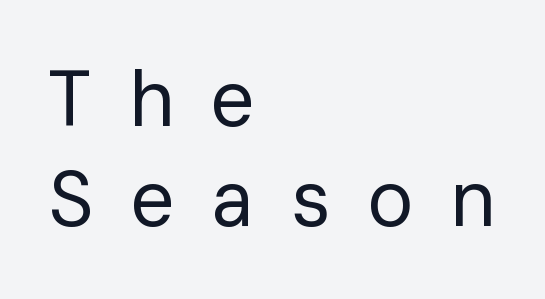
Q: Is the text bold? A: No.
Q: Is the text italic (slanted)? A: No, it is upright.
Q: Is the typeface a serif or a sans-serif typeface? A: Sans-serif.
Q: Is the text underlined? A: No.
Q: How is the paragraph aligned? A: Left-aligned.
Q: Is the spacing between letters normal or unusually wide? A: Unusually wide.
Q: Is the spacing between lines tight, normal or loose? A: Normal.
Q: Width (condensed, normal, or wide)? A: Normal.
Q: Stroke contrast? A: Low.
Q: x-height? A: Medium.
Q: Monospaced? A: No.
